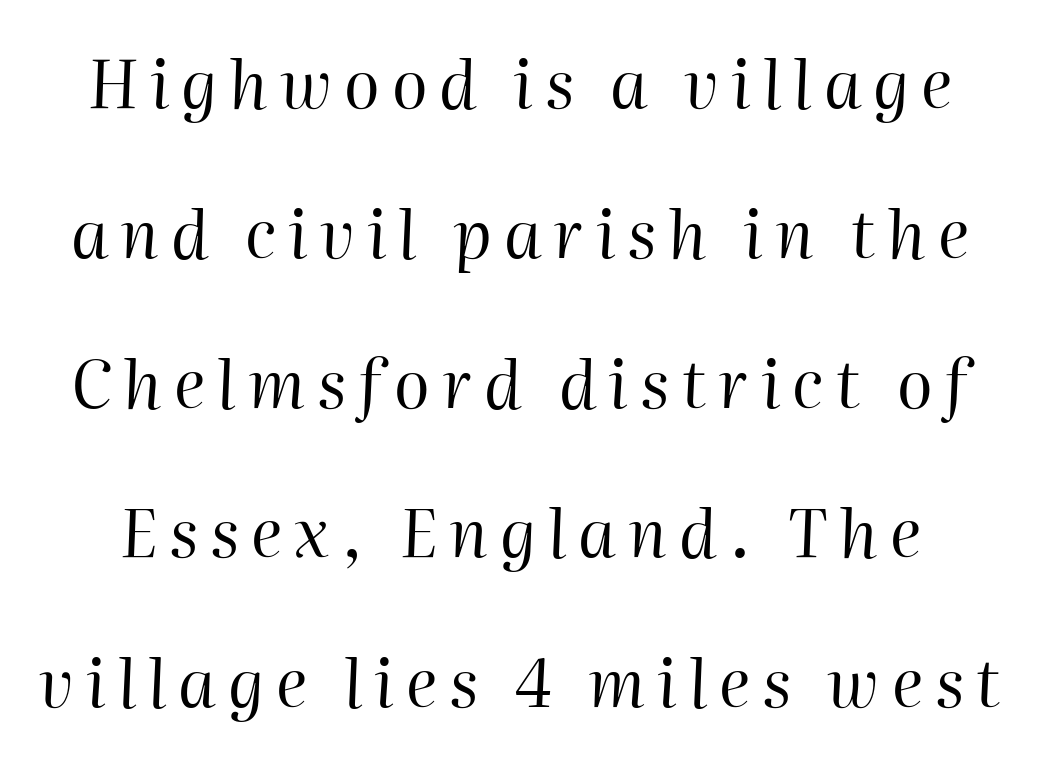
{"italic": "yes", "lean": "right", "slant_degrees": 2, "bold": "no", "weight": "regular", "width": "normal", "stroke_contrast": "high", "x_height": "medium", "monospaced": "no", "underline": "no", "line_spacing": "loose", "line_spacing_ratio": 2.27, "glyph_px": 66}
